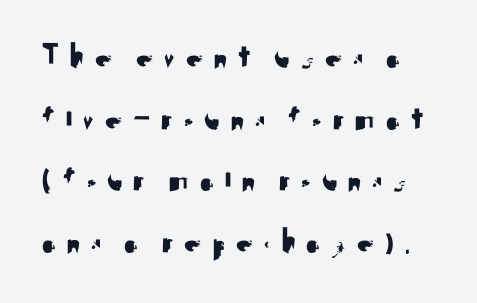
I'd call this a sans setting — the letters go barefoot. Tracking here is generous; glyphs stand well apart from one another. This sample has the flowing, uneven cadence of proportional lettering. Only glyphs here, with clear space below each row. The letters stand straight up with perfectly vertical stems.
